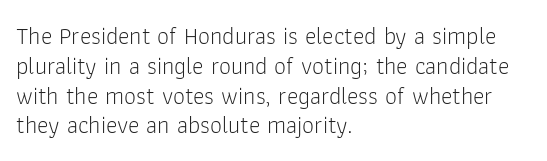
{"italic": "no", "bold": "no", "underline": "no", "align": "left", "line_spacing_ratio": 1.24, "letter_spacing": "normal", "letter_spacing_em": 0.0, "glyph_px": 24}
